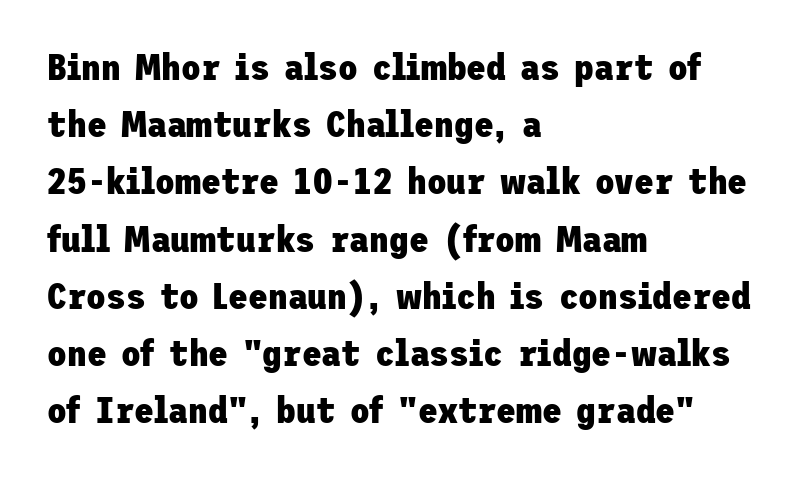
Evenly set lines give the paragraph a standard silhouette. The designer went with a sans here, leaving each stem footless. How are the letters spaced? Ordinarily, with no added tracking. The glyphs are unaccompanied by any horizontal stroke below them. The letters stand upright; this is a roman face. The characters look thick and weighty, a clear bold.
